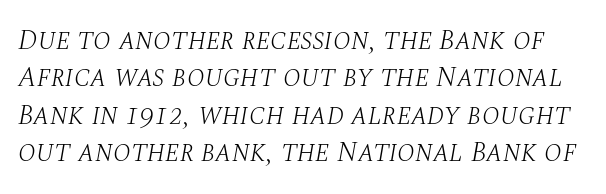
Q: Is the text bold? A: No.
Q: Is the text italic (slanted)? A: Yes, it leans right by about 10 degrees.
Q: Is the typeface a serif or a sans-serif typeface? A: Serif.
Q: Is the text underlined? A: No.
Q: Is the spacing between letters normal or unusually wide? A: Normal.
Q: Is the spacing between lines tight, normal or loose? A: Normal.
Q: Width (condensed, normal, or wide)? A: Normal.
Q: Stroke contrast? A: Medium.
Q: x-height? A: Large.
Q: Monospaced? A: No.
